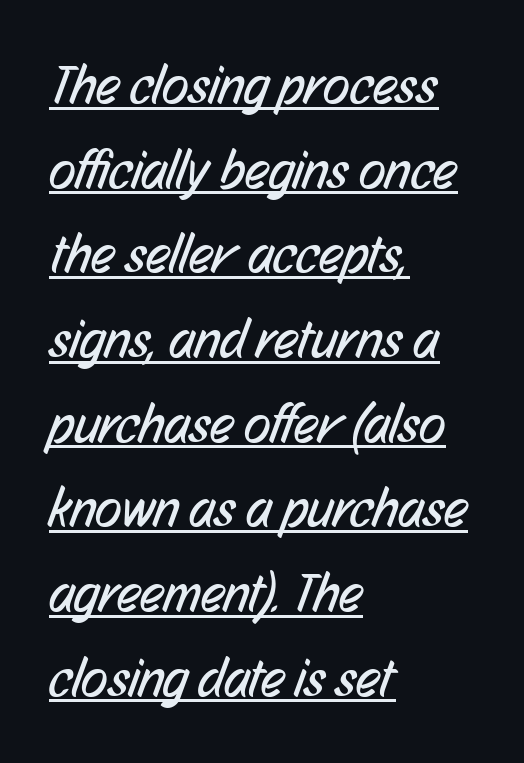
{"serif": "no", "bold": "no", "weight": "regular", "width": "condensed", "stroke_contrast": "low", "x_height": "medium", "monospaced": "no", "underline": "yes", "align": "left", "line_spacing": "normal", "line_spacing_ratio": 1.54, "letter_spacing": "normal", "letter_spacing_em": 0.0, "glyph_px": 55}
